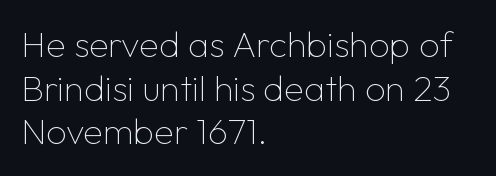
Spacing verdict: proportional, widths tailored to each character. A student would call this left alignment; a typographer would say flush left, rag right. The tracking reads as untouched default to a designer's eye. Descender tails drop into unmarked territory. Each letter's strokes conclude bluntly, with no projecting serifs.
